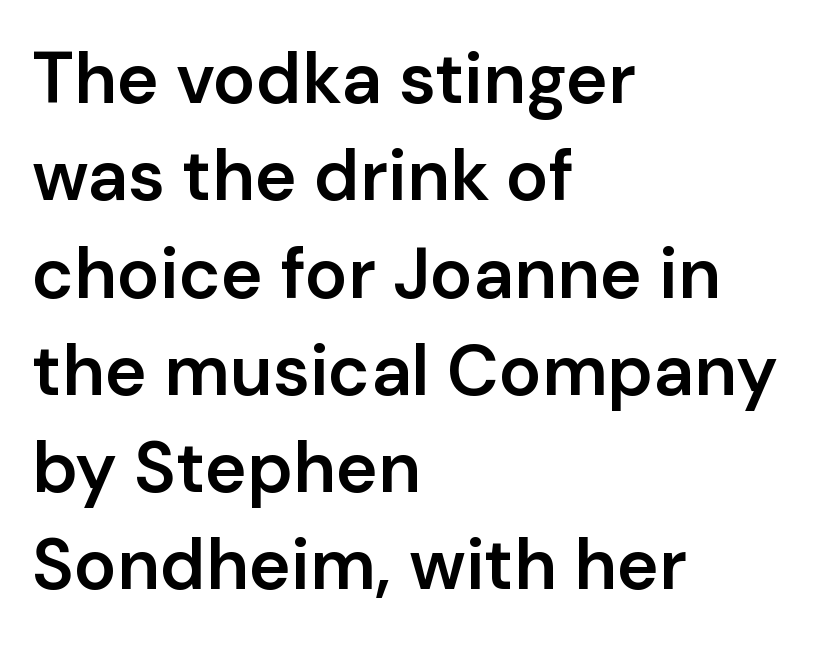
In terms of weight, the rendering is demibold, just under bold. Short and long lines alike share a common starting point at left. Is the letter spacing exaggerated? No — it looks like the ordinary default. The string is rendered with underlining switched off. The line-height multiplier appears to be the usual default.
